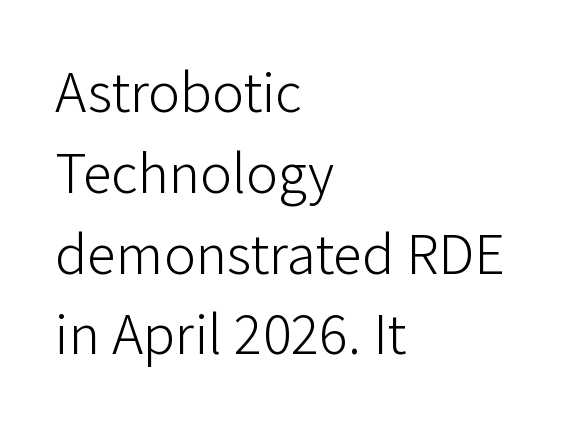
The image shows 59 px light sans-serif type, upright; set left-aligned, normal line spacing (1.37x), normal letter spacing, not underlined; low stroke contrast and a medium x-height.
